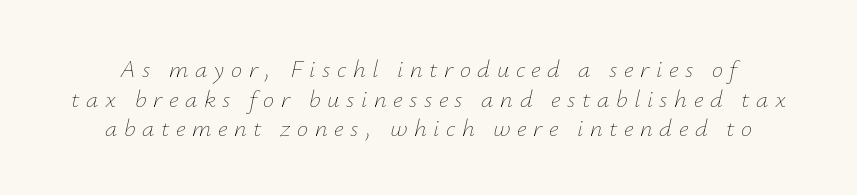
The image shows 25 px text type, italic (leaning right); set line spacing 1.19x, unusually wide letter spacing (+0.26 em), not underlined.
